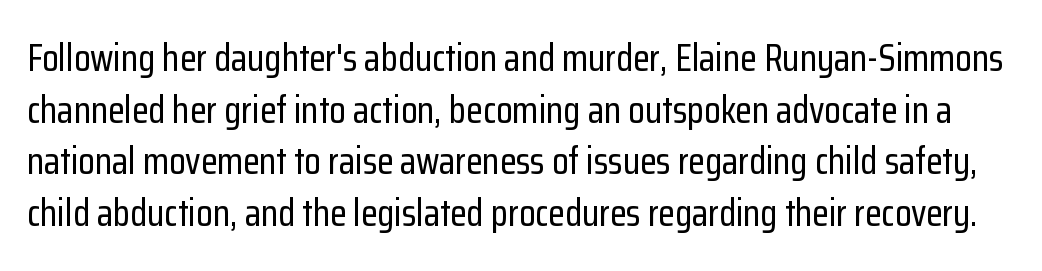
A clean baseline with only descenders dipping below it. A typesetter would call this leading conventional body-copy spacing. Caption: standard tracking, unaltered. The font family rendered here belongs to the sans-serif group. Character widths vary here, with narrow letters taking less room than wide ones. The letters stand upright; this is a roman face.
